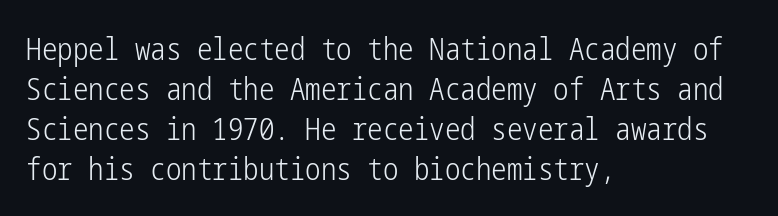
The image shows 31 px light, condensed sans-serif type, upright; set left-aligned, normal line spacing (1.29x), normal letter spacing, not underlined; low stroke contrast and a medium x-height.
